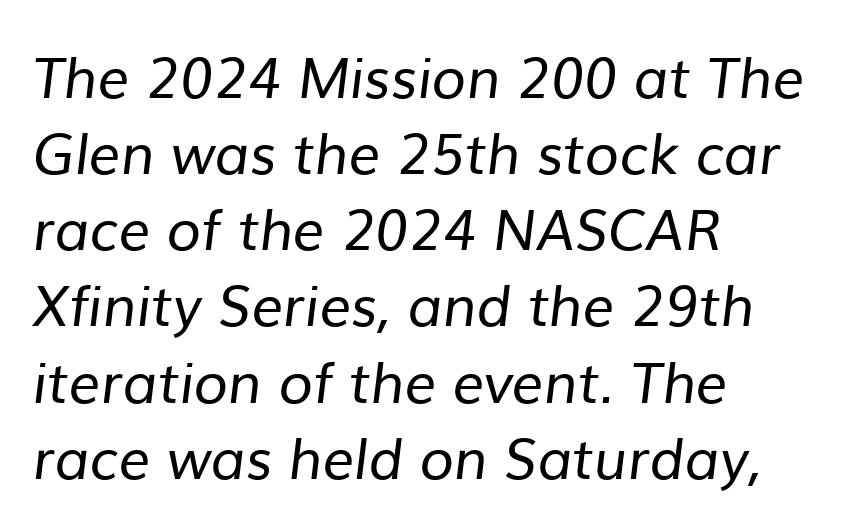
Tracking here is standard; glyphs follow each other at the usual distance. A typesetter would call this proportional, since set widths differ per character. Each letter's strokes conclude bluntly, with no projecting serifs. Every row of glyphs begins at an identical x-position on the left. No chunkiness to these letters — they're not bold.
